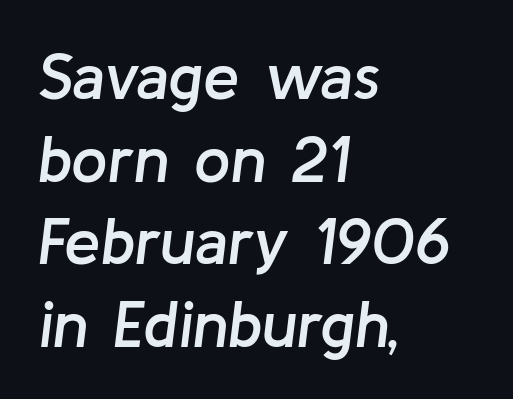
Proportional: the letters do not fall into vertical columns. If you drew a ruler down the left edge, every line would touch it. A typesetter would call this zero additional tracking. This sample uses an oblique cut, with every glyph tilted off the vertical. Each new line begins a customary step beneath the previous one.
